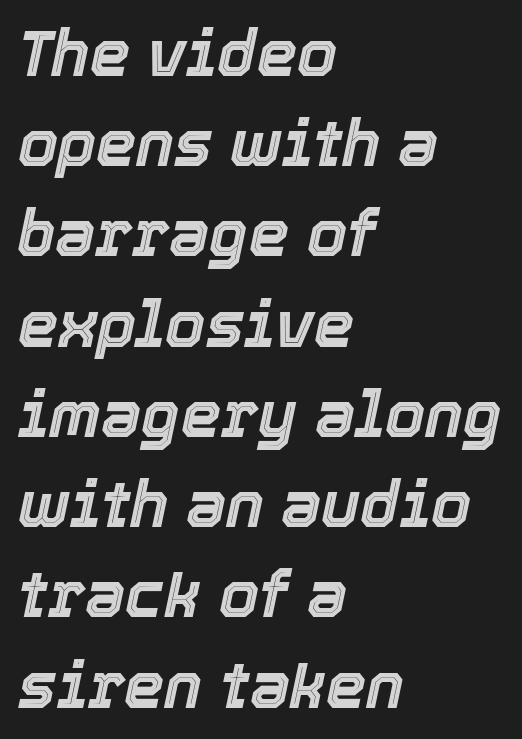
Q: Is the text italic (slanted)? A: Yes, it leans right by about 12 degrees.
Q: Is the text underlined? A: No.
Q: How is the paragraph aligned? A: Left-aligned.
Q: Is the spacing between letters normal or unusually wide? A: Normal.
Q: Is the spacing between lines tight, normal or loose? A: Normal.
Q: Width (condensed, normal, or wide)? A: Normal.
Q: x-height? A: Medium.
Q: Monospaced? A: No.
